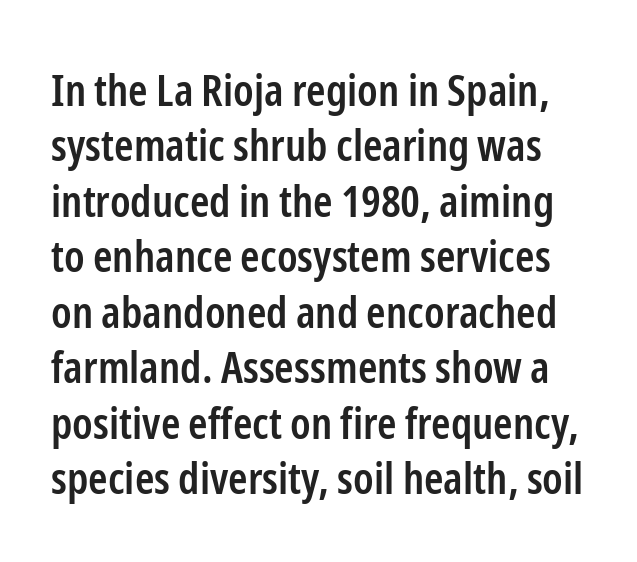
The image shows 44 px semibold, condensed sans-serif type, upright; set normal line spacing (1.26x), normal letter spacing, not underlined; low stroke contrast and a medium x-height.
